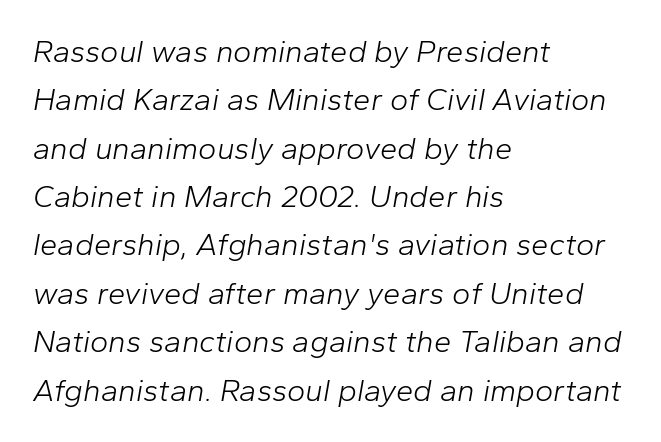
The image shows 31 px light type, italic (leaning right); set left-aligned, normal line spacing (1.56x), normal letter spacing, not underlined; low stroke contrast and a medium x-height.
